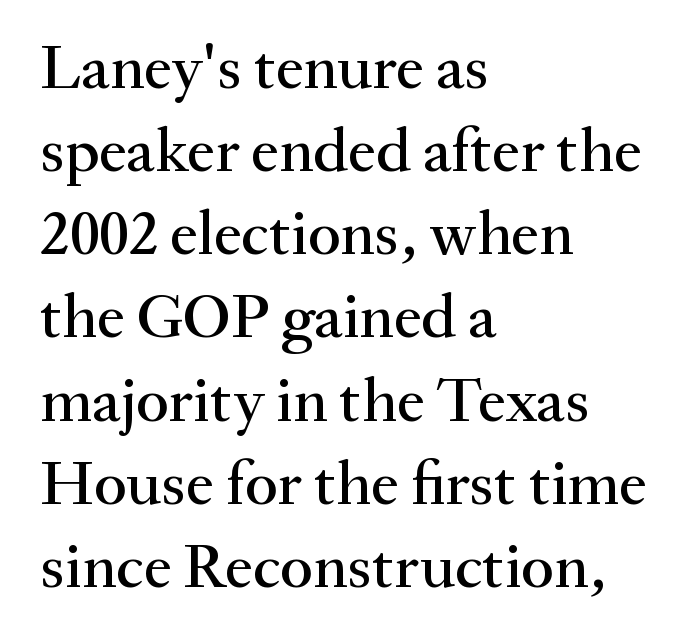
{"serif": "yes", "italic": "no", "width": "normal", "stroke_contrast": "medium", "x_height": "small", "monospaced": "no", "underline": "no", "align": "left", "line_spacing": "normal", "line_spacing_ratio": 1.32, "letter_spacing": "normal", "letter_spacing_em": 0.0, "glyph_px": 63}
